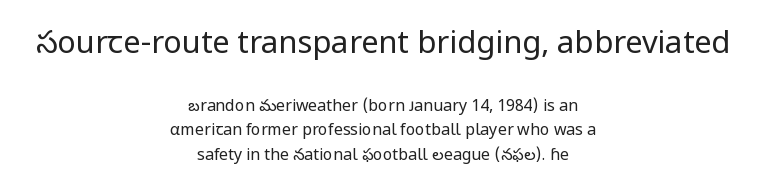
{"serif": "no", "italic": "no", "bold": "no", "weight": "regular", "width": "normal", "stroke_contrast": "low", "x_height": "medium", "monospaced": "no", "underline": "no", "align": "center", "line_spacing": "normal", "line_spacing_ratio": 1.52, "letter_spacing": "normal", "letter_spacing_em": 0.0, "larger_block": "first", "size_ratio": 1.94, "glyph_px": 31}
